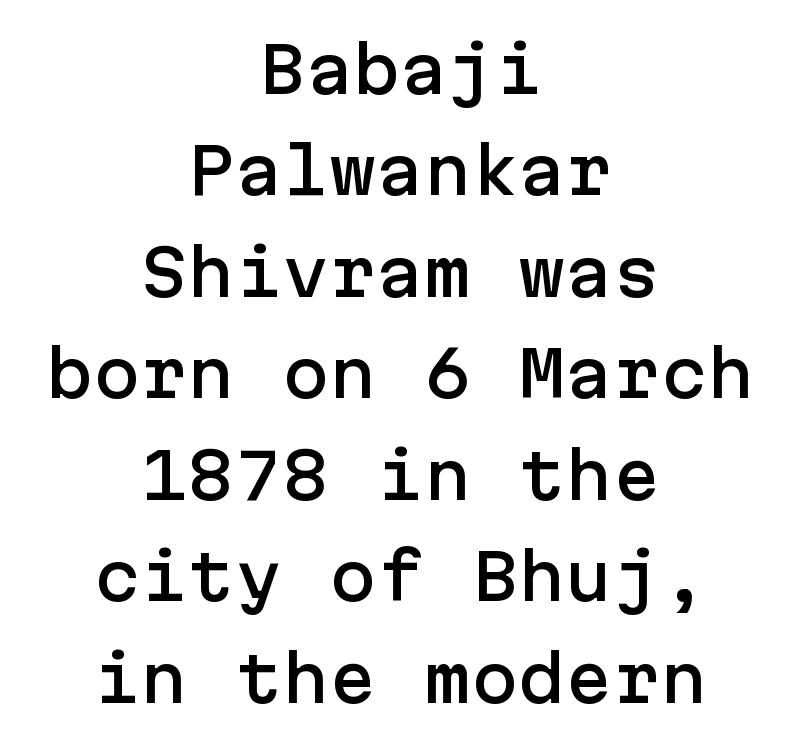
Leftover space on each line is divided equally before and after the words. No extra tracking has been applied to these lines. Look at the bottom of the vertical strokes: they stop flat, with no serifs. Italic: no, the glyphs are upright roman.
